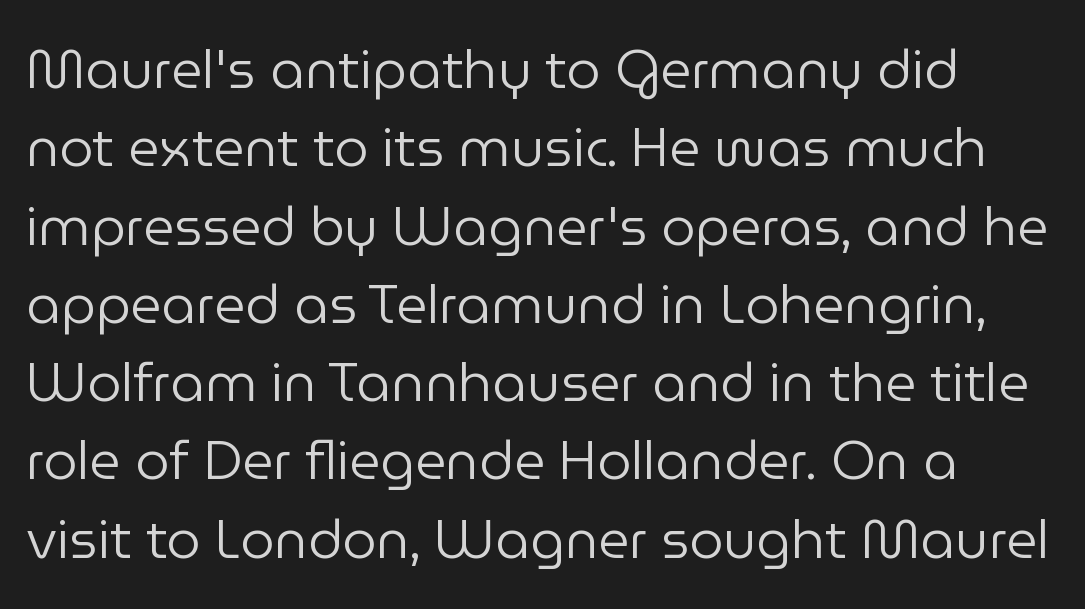
{"serif": "no", "italic": "no", "bold": "no", "weight": "regular", "width": "normal", "stroke_contrast": "low", "x_height": "medium", "monospaced": "no", "underline": "no", "line_spacing": "normal", "line_spacing_ratio": 1.45, "letter_spacing": "normal", "letter_spacing_em": 0.0, "glyph_px": 54}
